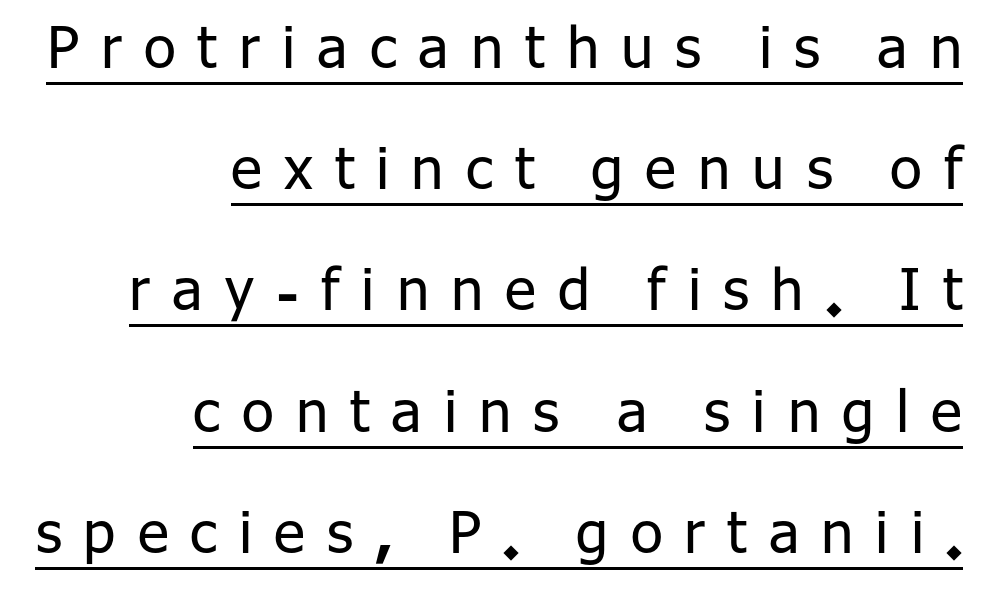
The image shows 58 px regular-weight sans-serif type, upright; set right-aligned, loose line spacing (2.09x), unusually wide letter spacing (+0.38 em), underlined; low stroke contrast and a medium x-height.
